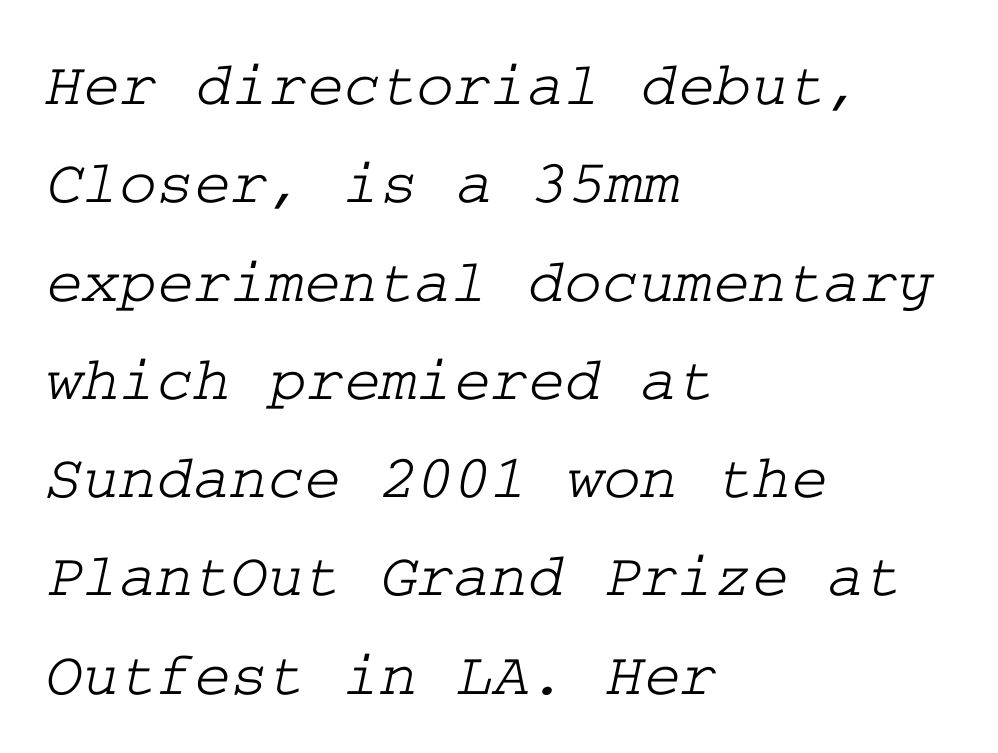
Q: Is the typeface a serif or a sans-serif typeface? A: Serif.
Q: Is the text underlined? A: No.
Q: How is the paragraph aligned? A: Left-aligned.
Q: Is the spacing between letters normal or unusually wide? A: Normal.
Q: Is the spacing between lines tight, normal or loose? A: Normal.
Q: Width (condensed, normal, or wide)? A: Wide.
Q: Stroke contrast? A: Low.
Q: x-height? A: Medium.
